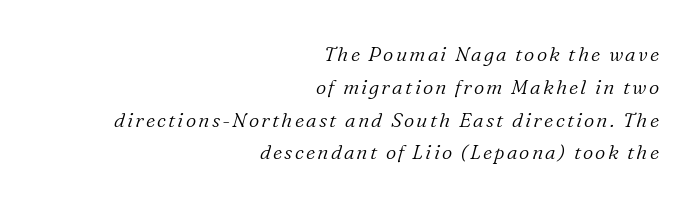
The baseline area is clear. These lines are set flush right with a ragged left edge. The lines sit at an ordinary, default distance from one another. The passage shown leans; its letterforms are oblique. Counters stay open thanks to moderate or lighter strokes.
